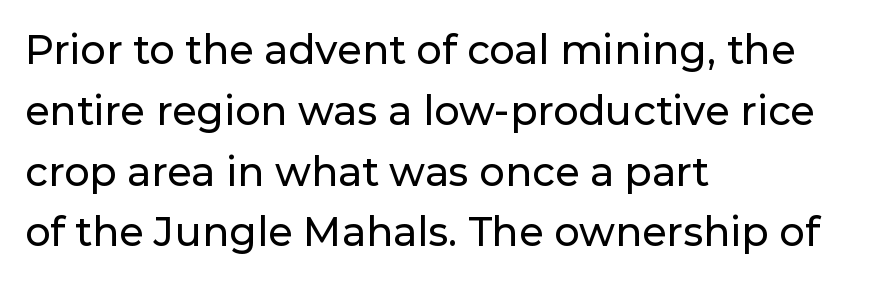
{"serif": "no", "italic": "no", "width": "normal", "stroke_contrast": "low", "x_height": "medium", "monospaced": "no", "underline": "no", "align": "left", "line_spacing": "normal", "line_spacing_ratio": 1.52, "letter_spacing": "normal", "letter_spacing_em": 0.0, "glyph_px": 40}
